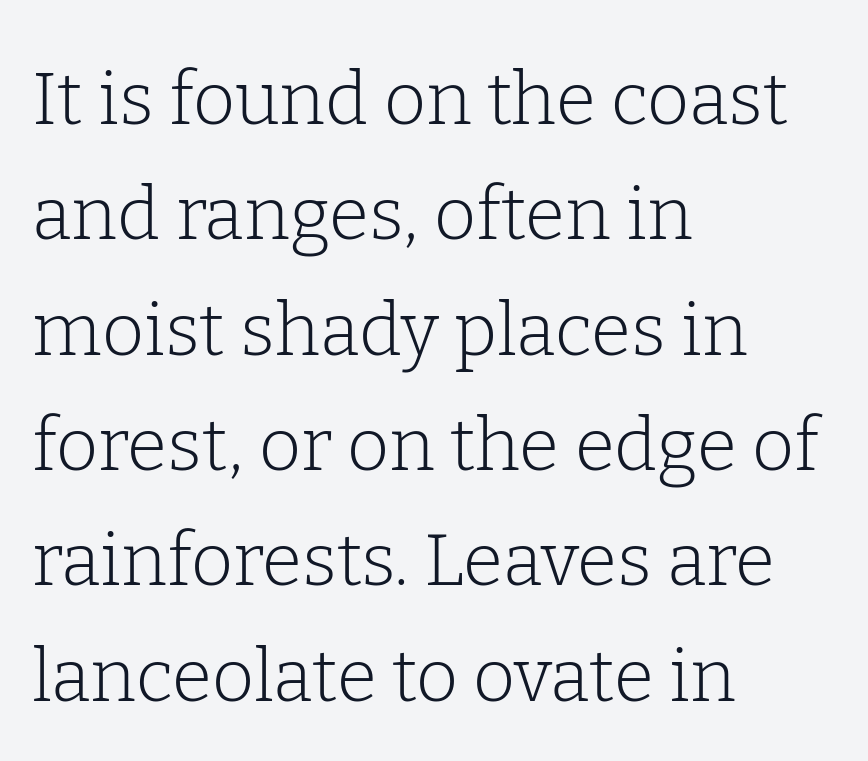
What's the leading like? Ordinary, nothing unusual. The letters sit at their default tracking, neither squeezed nor spread. Weight: not bold — regular or lighter. These lines are set flush left with a ragged right edge.
